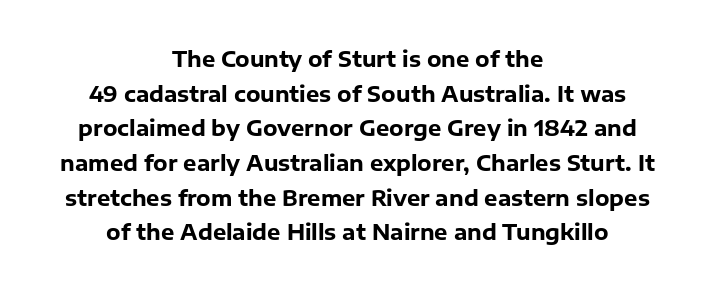
{"italic": "no", "bold": "yes", "underline": "no", "align": "center", "line_spacing": "normal", "line_spacing_ratio": 1.65, "letter_spacing": "normal", "letter_spacing_em": 0.0, "glyph_px": 21}
